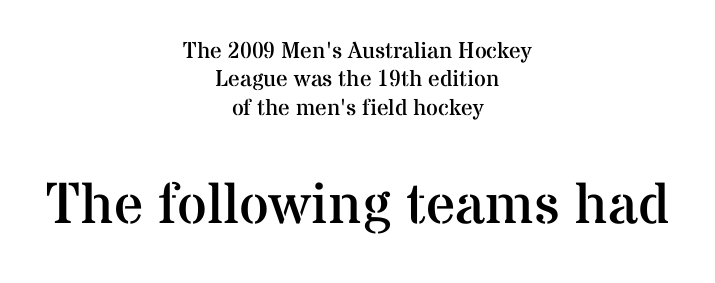
The image shows 58 px regular-weight serif type, upright; set centered, line spacing 1.23x, normal letter spacing, not underlined; the second (bottom) block is 2.52x larger; medium stroke contrast and a medium x-height.
